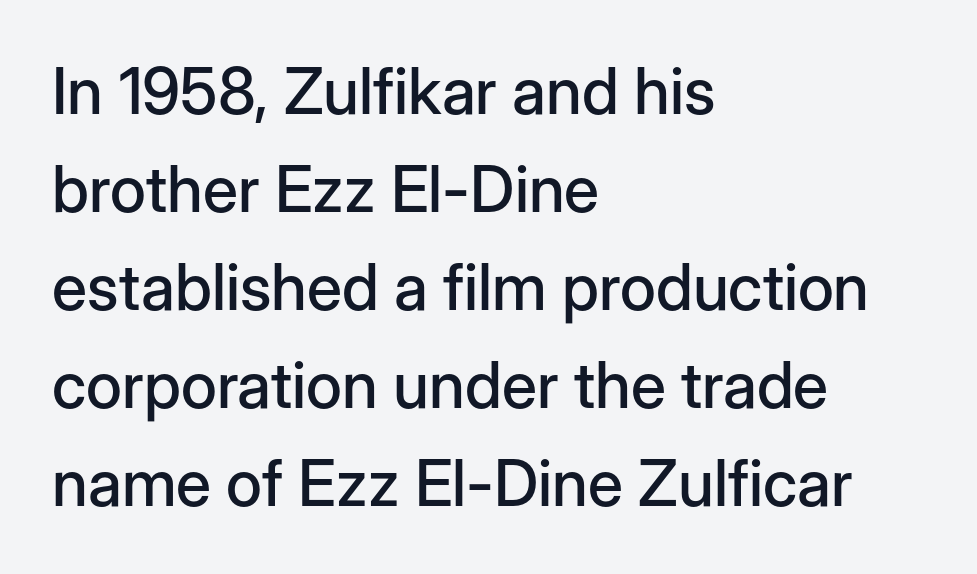
{"serif": "no", "italic": "no", "width": "normal", "stroke_contrast": "low", "x_height": "medium", "monospaced": "no", "underline": "no", "align": "left", "line_spacing": "normal", "line_spacing_ratio": 1.53, "letter_spacing": "normal", "letter_spacing_em": 0.0, "glyph_px": 64}
